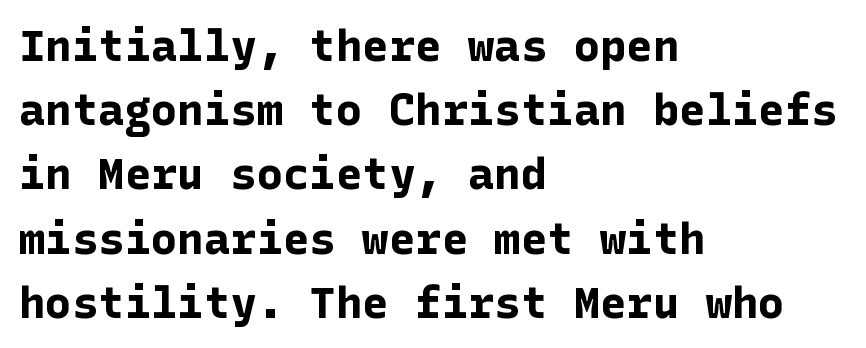
Q: Is the text bold? A: Yes.
Q: Is the text italic (slanted)? A: No, it is upright.
Q: Is the typeface a serif or a sans-serif typeface? A: Sans-serif.
Q: Is the text underlined? A: No.
Q: How is the paragraph aligned? A: Left-aligned.
Q: Is the spacing between letters normal or unusually wide? A: Normal.
Q: Is the spacing between lines tight, normal or loose? A: Normal.
Q: Width (condensed, normal, or wide)? A: Normal.
Q: Stroke contrast? A: Low.
Q: x-height? A: Medium.
